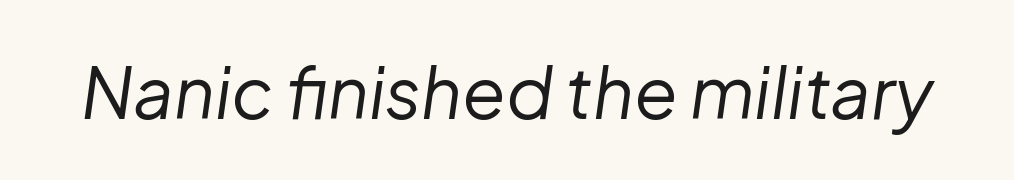
{"italic": "yes", "lean": "right", "slant_degrees": 8, "bold": "no", "weight": "regular", "width": "normal", "stroke_contrast": "low", "x_height": "medium", "monospaced": "no", "underline": "no", "letter_spacing": "normal", "letter_spacing_em": 0.0, "glyph_px": 71}
